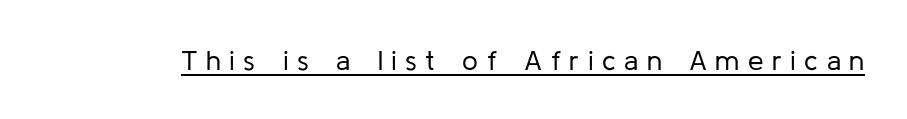
Q: Is the text bold? A: No.
Q: Is the text italic (slanted)? A: No, it is upright.
Q: Is the typeface a serif or a sans-serif typeface? A: Sans-serif.
Q: Is the text underlined? A: Yes.
Q: Is the spacing between letters normal or unusually wide? A: Unusually wide.
Q: Width (condensed, normal, or wide)? A: Normal.
Q: Stroke contrast? A: Low.
Q: x-height? A: Medium.
Q: Monospaced? A: No.
